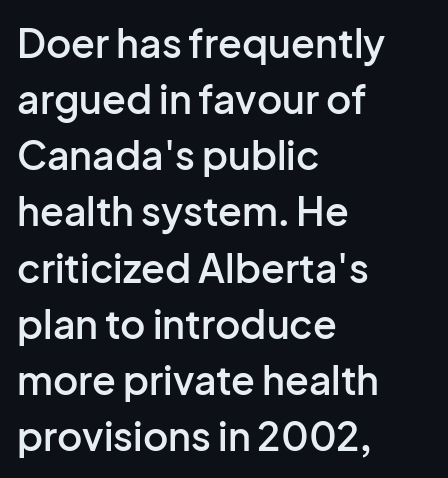
{"serif": "no", "italic": "no", "bold": "semi", "weight": "semibold", "width": "normal", "stroke_contrast": "low", "x_height": "medium", "monospaced": "no", "underline": "no", "align": "left", "line_spacing": "normal", "line_spacing_ratio": 1.44, "letter_spacing": "normal", "letter_spacing_em": 0.0, "glyph_px": 39}
